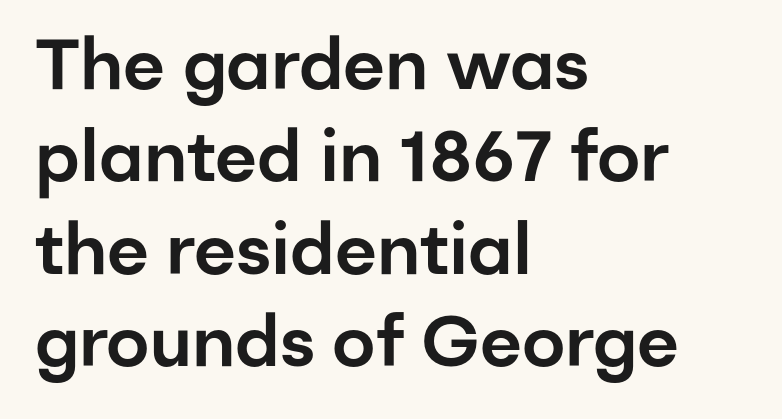
Q: Is the text italic (slanted)? A: No, it is upright.
Q: Is the typeface a serif or a sans-serif typeface? A: Sans-serif.
Q: Is the text underlined? A: No.
Q: How is the paragraph aligned? A: Left-aligned.
Q: Is the spacing between letters normal or unusually wide? A: Normal.
Q: Is the spacing between lines tight, normal or loose? A: Normal.
Q: Width (condensed, normal, or wide)? A: Normal.
Q: Stroke contrast? A: Low.
Q: x-height? A: Medium.
Q: Monospaced? A: No.
